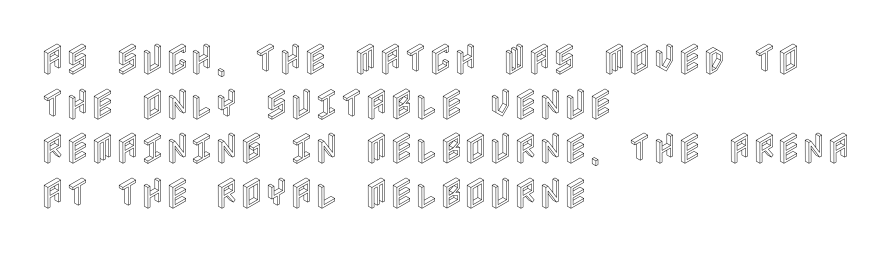
The image shows 34 px condensed type, upright; set left-aligned, normal line spacing (1.31x), normal letter spacing, not underlined; a large x-height.
